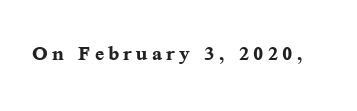
The lettering holds an erect, upright posture throughout. Check the space under the baseline: it is left empty. Does the weight exceed regular? Yes, all the way to bold.
